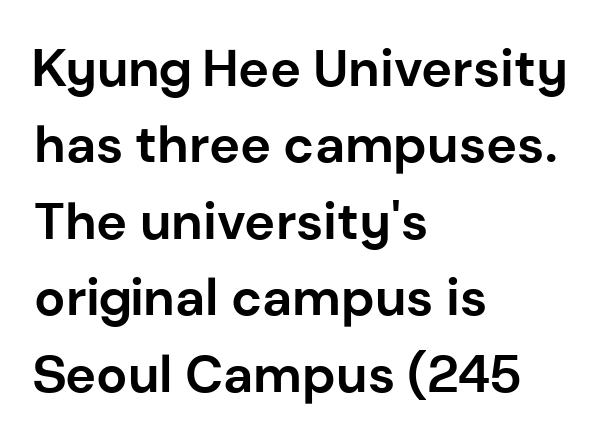
{"serif": "no", "italic": "no", "bold": "yes", "weight": "bold", "width": "normal", "stroke_contrast": "low", "x_height": "medium", "monospaced": "no", "underline": "no", "align": "left", "line_spacing": "normal", "line_spacing_ratio": 1.47, "letter_spacing": "normal", "letter_spacing_em": 0.0, "glyph_px": 52}
